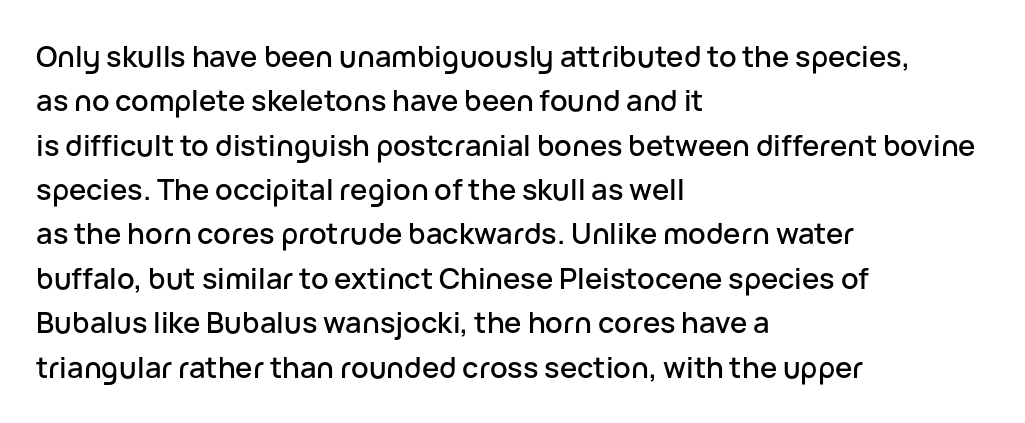
The image shows 29 px sans-serif type, upright; set left-aligned, normal line spacing (1.53x), normal letter spacing, not underlined; low stroke contrast and a medium x-height.
